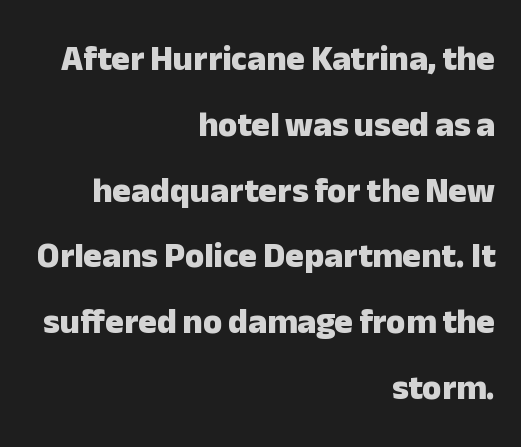
Nothing unusual about the tracking: characters are spaced as the font intends. Nothing sits at the stroke ends, so this counts as sans-serif. Ascenders rise straight up at ninety degrees. Just letters on the line, the space beneath them empty.
